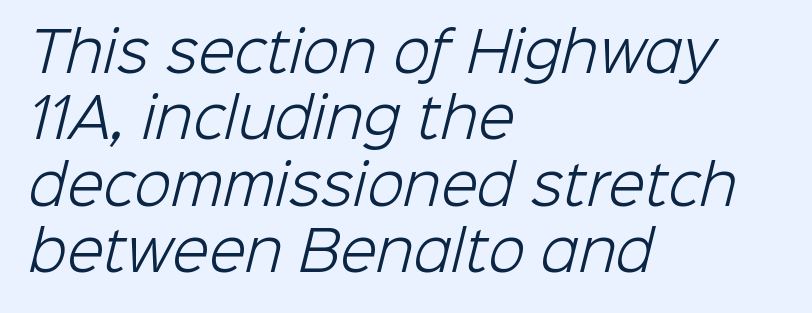
The image shows 54 px light sans-serif type; set left-aligned, line spacing 1.23x, normal letter spacing, not underlined; low stroke contrast and a medium x-height.
